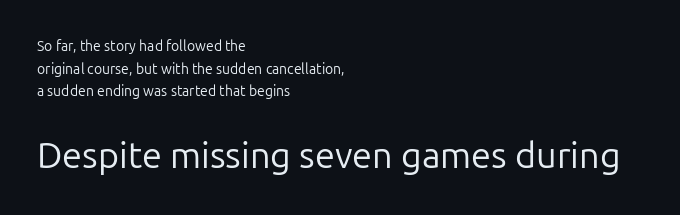
{"serif": "no", "italic": "no", "bold": "no", "weight": "regular", "width": "normal", "stroke_contrast": "low", "x_height": "medium", "monospaced": "no", "underline": "no", "align": "left", "line_spacing": "normal", "line_spacing_ratio": 1.62, "letter_spacing": "normal", "letter_spacing_em": 0.0, "larger_block": "second", "size_ratio": 2.57, "glyph_px": 36}
